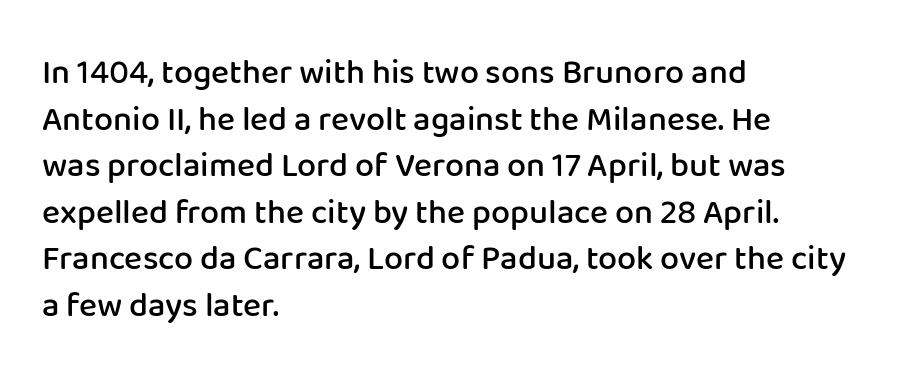
Q: Is the text bold? A: Semi-bold.
Q: Is the text italic (slanted)? A: No, it is upright.
Q: Is the typeface a serif or a sans-serif typeface? A: Sans-serif.
Q: Is the text underlined? A: No.
Q: How is the paragraph aligned? A: Left-aligned.
Q: Is the spacing between letters normal or unusually wide? A: Normal.
Q: Is the spacing between lines tight, normal or loose? A: Normal.
Q: Width (condensed, normal, or wide)? A: Normal.
Q: Stroke contrast? A: Low.
Q: x-height? A: Medium.
Q: Monospaced? A: No.
